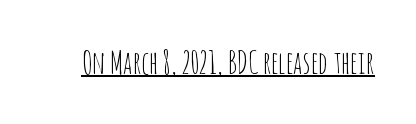
Q: Is the text bold? A: No.
Q: Is the text italic (slanted)? A: No, it is upright.
Q: Is the typeface a serif or a sans-serif typeface? A: Sans-serif.
Q: Is the text underlined? A: Yes.
Q: Is the spacing between letters normal or unusually wide? A: Normal.
Q: Width (condensed, normal, or wide)? A: Condensed.
Q: Stroke contrast? A: Low.
Q: x-height? A: Large.
Q: Monospaced? A: No.
